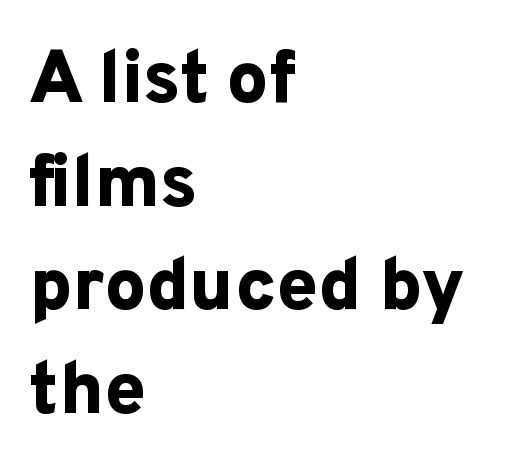
Inter-character spacing is left at the font's built-in metrics. The glyphs have the mass of a bold cut. The glyphs are unaccompanied by any horizontal stroke below them. Style check: upright. Classification — sans serif. Horizontally, the lines are justified to the leading edge only.
